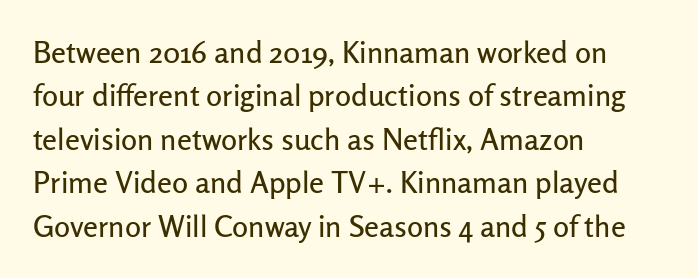
Q: Is the text italic (slanted)? A: No, it is upright.
Q: Is the typeface a serif or a sans-serif typeface? A: Sans-serif.
Q: Is the text underlined? A: No.
Q: How is the paragraph aligned? A: Left-aligned.
Q: Is the spacing between letters normal or unusually wide? A: Normal.
Q: Is the spacing between lines tight, normal or loose? A: Normal.
Q: Width (condensed, normal, or wide)? A: Normal.
Q: Stroke contrast? A: Low.
Q: x-height? A: Medium.
Q: Monospaced? A: No.
